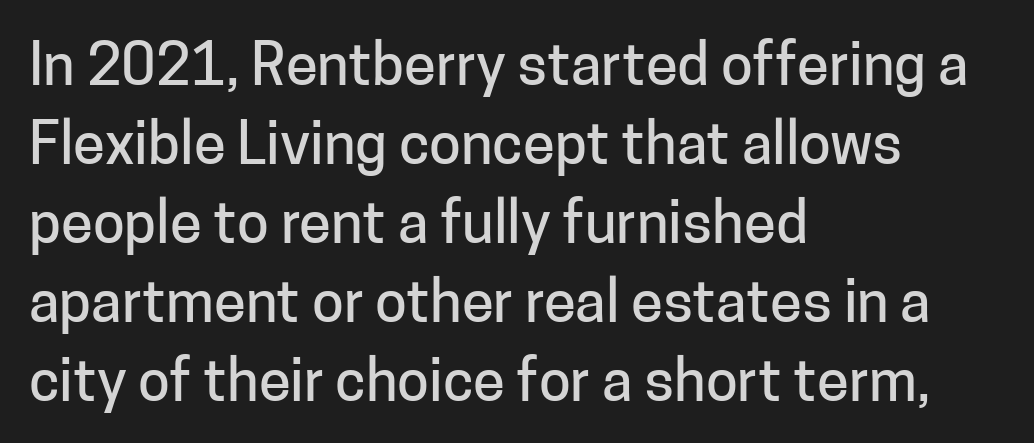
Q: Is the text italic (slanted)? A: No, it is upright.
Q: Is the typeface a serif or a sans-serif typeface? A: Sans-serif.
Q: Is the text underlined? A: No.
Q: How is the paragraph aligned? A: Left-aligned.
Q: Is the spacing between letters normal or unusually wide? A: Normal.
Q: Is the spacing between lines tight, normal or loose? A: Normal.
Q: Width (condensed, normal, or wide)? A: Normal.
Q: Stroke contrast? A: Low.
Q: x-height? A: Medium.
Q: Monospaced? A: No.
